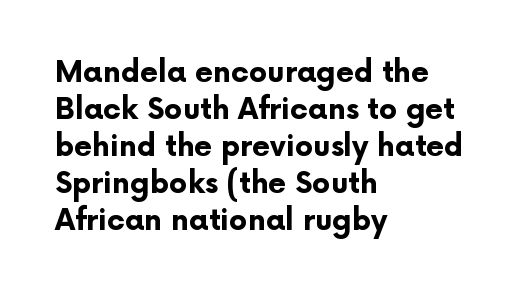
{"serif": "no", "italic": "no", "bold": "yes", "weight": "bold", "width": "normal", "stroke_contrast": "low", "x_height": "medium", "monospaced": "no", "underline": "no", "align": "left", "line_spacing": "normal", "line_spacing_ratio": 1.28, "letter_spacing": "normal", "letter_spacing_em": 0.0, "glyph_px": 29}
